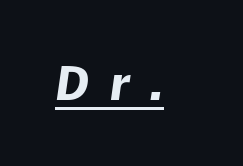
Q: Is the text bold? A: Yes.
Q: Is the text italic (slanted)? A: Yes, it leans right by about 8 degrees.
Q: Is the text underlined? A: Yes.
Q: Is the spacing between letters normal or unusually wide? A: Unusually wide.
Q: Width (condensed, normal, or wide)? A: Normal.
Q: Stroke contrast? A: Low.
Q: x-height? A: Medium.
Q: Monospaced? A: No.
